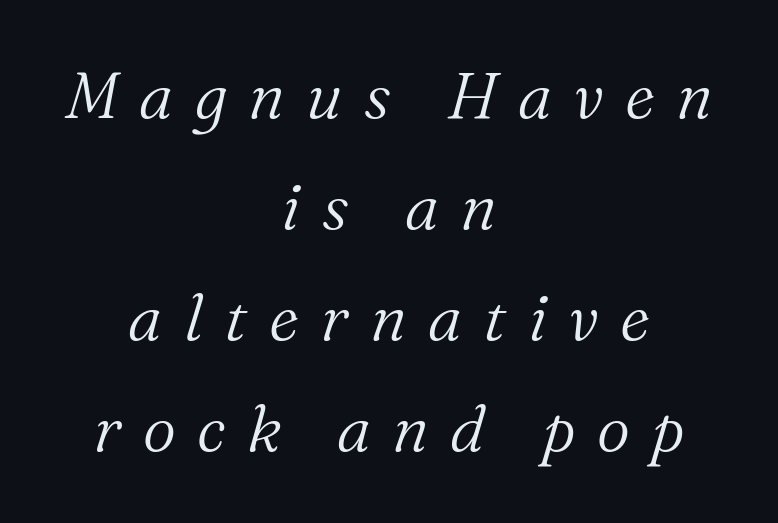
Layout note: lines centered. Each word looks stretched out because of the extra space between its letters. You could not count columns in this text — the font is proportionally spaced. Tall strokes in this sample are angled rather than plumb. The passage shown is typeset with a serif family.
